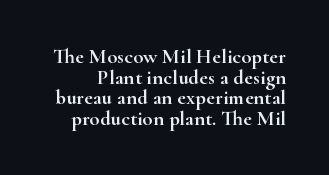
{"italic": "no", "underline": "no", "line_spacing": "tight", "line_spacing_ratio": 0.98, "letter_spacing": "normal", "letter_spacing_em": 0.0, "glyph_px": 21}
